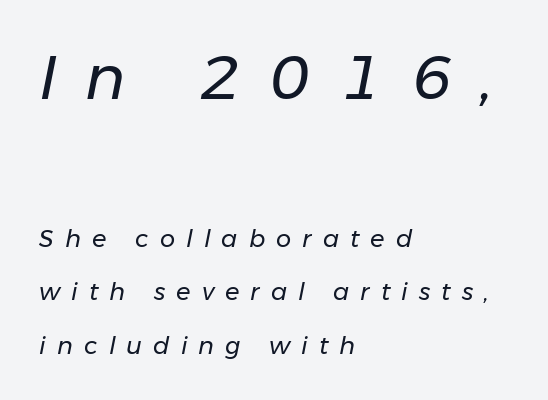
Is this a fixed-width face? No — the glyphs have proportional, varying widths. These lines have a slow, spaced-out rhythm from letter to letter. Whoever set this made the first block the dominant, larger element. The space beneath each line is pristine and unruled. Casual observation: everything's shoved over to the left. Tall strokes in this sample are angled rather than plumb.
